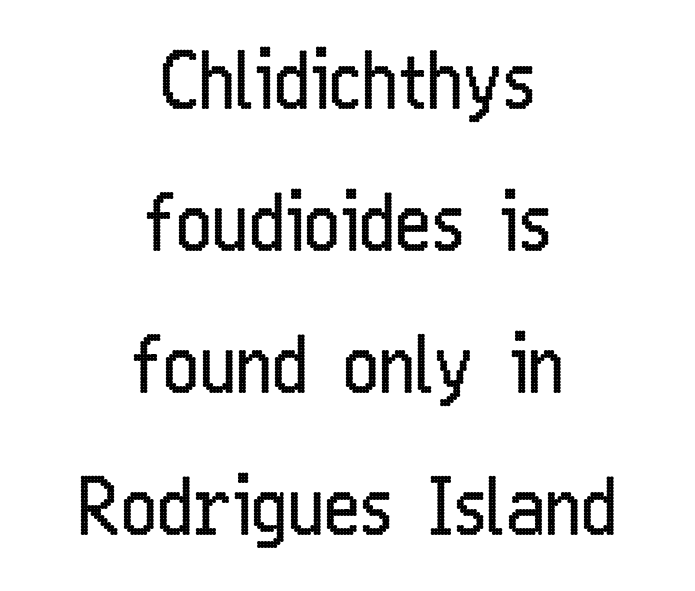
{"serif": "no", "italic": "no", "bold": "no", "weight": "regular", "width": "condensed", "stroke_contrast": "low", "x_height": "medium", "monospaced": "no", "underline": "no", "align": "center", "line_spacing_ratio": 1.82, "letter_spacing": "normal", "letter_spacing_em": 0.0, "glyph_px": 78}
